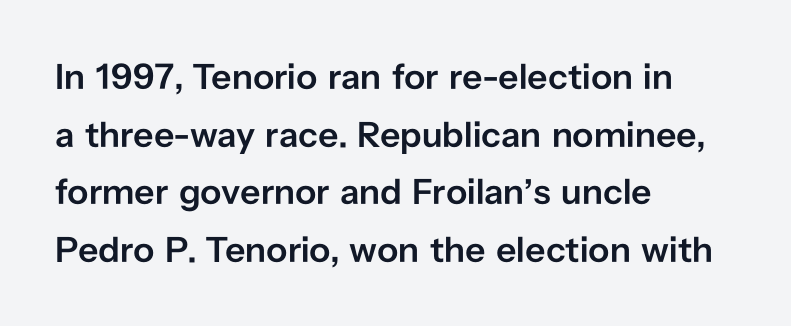
{"serif": "no", "italic": "no", "bold": "semi", "weight": "semibold", "width": "normal", "stroke_contrast": "low", "x_height": "medium", "monospaced": "no", "underline": "no", "align": "left", "line_spacing": "normal", "line_spacing_ratio": 1.6, "letter_spacing": "normal", "letter_spacing_em": 0.0, "glyph_px": 36}
